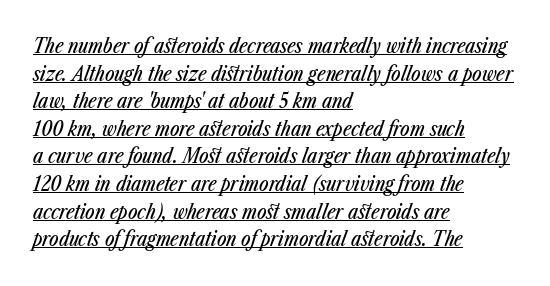
{"italic": "yes", "lean": "right", "slant_degrees": 23, "underline": "yes", "align": "left", "line_spacing": "normal", "line_spacing_ratio": 1.38, "letter_spacing": "normal", "letter_spacing_em": 0.0, "glyph_px": 20}
